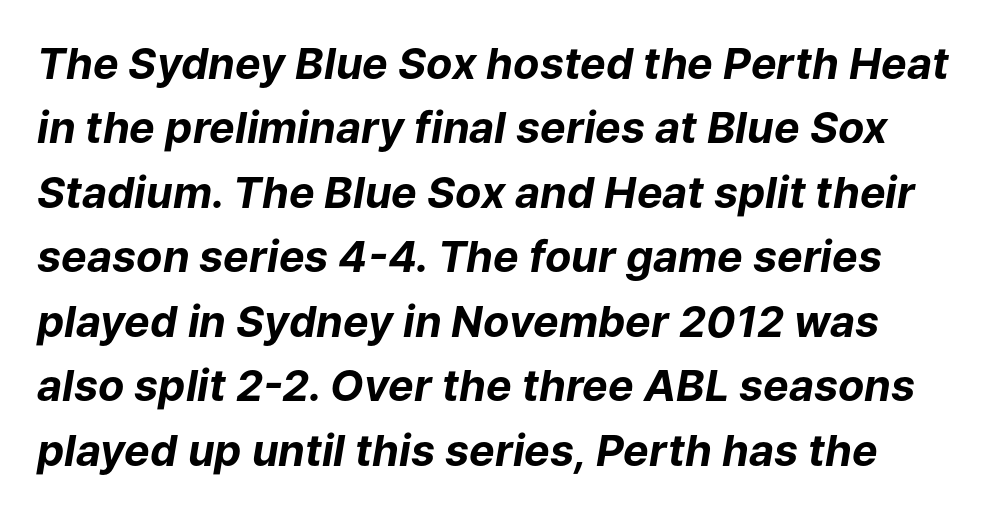
{"italic": "yes", "lean": "right", "slant_degrees": 9, "bold": "yes", "weight": "bold", "width": "normal", "stroke_contrast": "low", "x_height": "medium", "monospaced": "no", "underline": "no", "line_spacing": "normal", "line_spacing_ratio": 1.5, "letter_spacing": "normal", "letter_spacing_em": 0.0, "glyph_px": 43}
